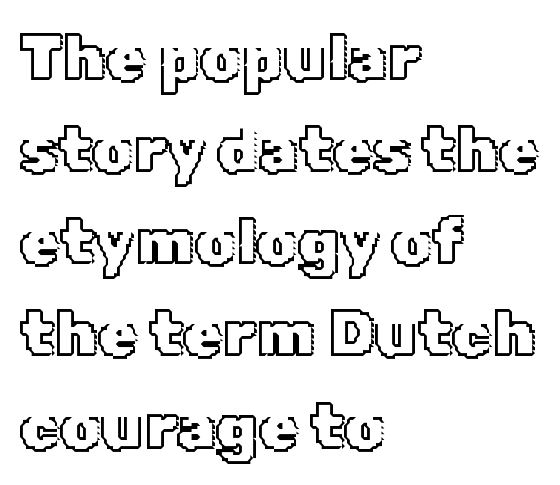
Q: Is the text italic (slanted)? A: No, it is upright.
Q: Is the text underlined? A: No.
Q: How is the paragraph aligned? A: Left-aligned.
Q: Is the spacing between letters normal or unusually wide? A: Normal.
Q: Is the spacing between lines tight, normal or loose? A: Normal.
Q: Width (condensed, normal, or wide)? A: Normal.
Q: x-height? A: Medium.
Q: Monospaced? A: No.
